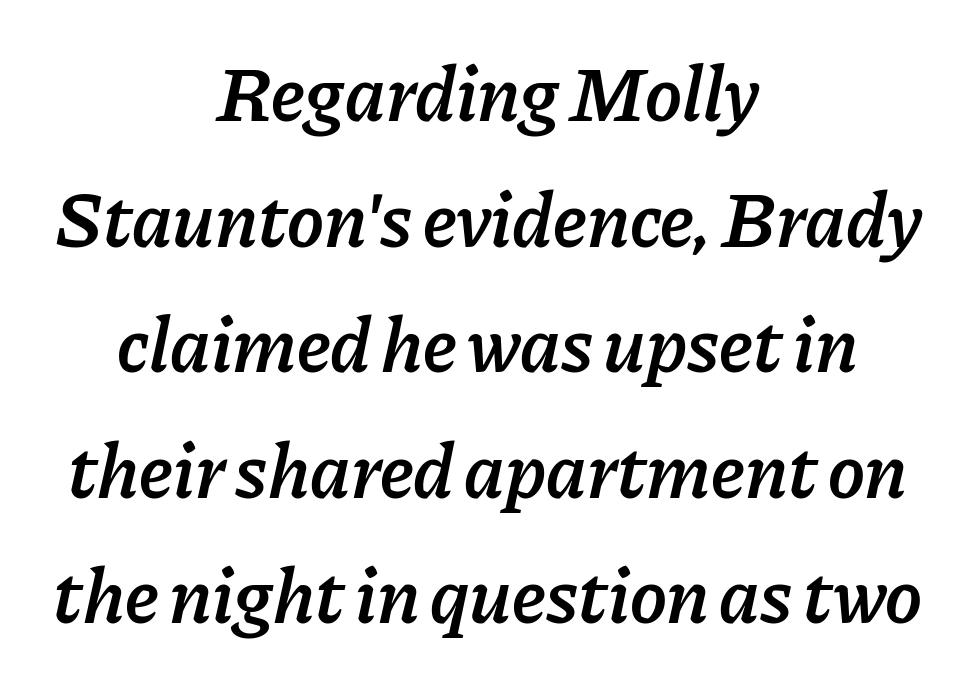
Both edges are ragged and mirror each other, which tells us the setting is centered. Reading down the column, the eye jumps a familiar distance to each next line. Check under the words: just untouched page. Note the varied advance widths — an 'i' is clearly narrower than an 'm'. Bold? Not quite — semibold, heavier than regular but stopping short. Tracking here is standard; glyphs follow each other at the usual distance.
